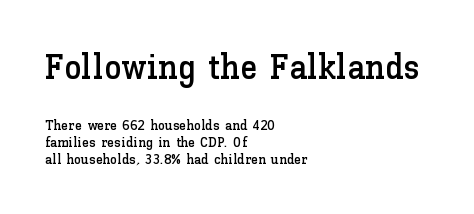
Q: Is the text italic (slanted)? A: No, it is upright.
Q: Is the text underlined? A: No.
Q: How is the paragraph aligned? A: Left-aligned.
Q: Is the spacing between letters normal or unusually wide? A: Normal.
Q: Which block of text is set in a larger size, the first (top) or the second (bottom)? A: The first (top) one.
Q: Width (condensed, normal, or wide)? A: Normal.
Q: Stroke contrast? A: Low.
Q: x-height? A: Medium.
Q: Monospaced? A: No.
